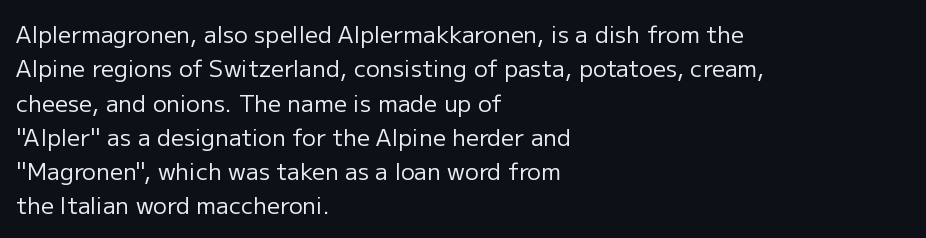
{"italic": "no", "bold": "no", "underline": "no", "align": "left", "line_spacing": "normal", "line_spacing_ratio": 1.49, "letter_spacing": "normal", "letter_spacing_em": 0.0, "glyph_px": 23}
